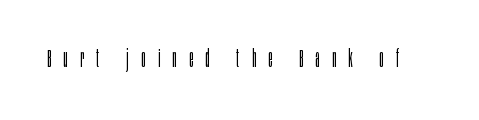
{"italic": "no", "bold": "no", "underline": "no", "letter_spacing": "wide", "letter_spacing_em": 0.5, "glyph_px": 25}
